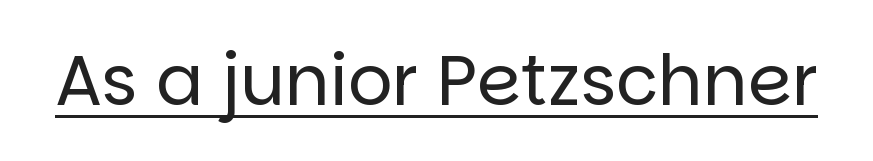
Is this a fixed-width face? No — the glyphs have proportional, varying widths. What decoration does the sample have? An underline. The rendering keeps characters at their native spacing. When letters stand straight like this, we call the style roman or upright. Classification — sans serif.
